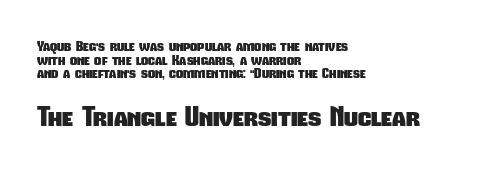
{"bold": "yes", "underline": "no", "align": "left", "line_spacing": "tight", "line_spacing_ratio": 0.98, "letter_spacing": "normal", "letter_spacing_em": 0.0, "larger_block": "second", "size_ratio": 1.93, "glyph_px": 27}
